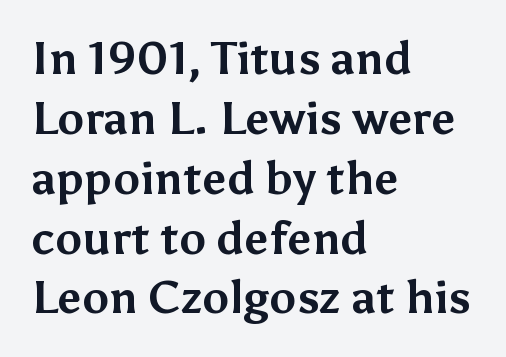
Q: Is the text bold? A: Yes.
Q: Is the text italic (slanted)? A: No, it is upright.
Q: Is the typeface a serif or a sans-serif typeface? A: Sans-serif.
Q: Is the text underlined? A: No.
Q: How is the paragraph aligned? A: Left-aligned.
Q: Is the spacing between letters normal or unusually wide? A: Normal.
Q: Is the spacing between lines tight, normal or loose? A: Normal.
Q: Width (condensed, normal, or wide)? A: Normal.
Q: Stroke contrast? A: Medium.
Q: x-height? A: Medium.
Q: Monospaced? A: No.
